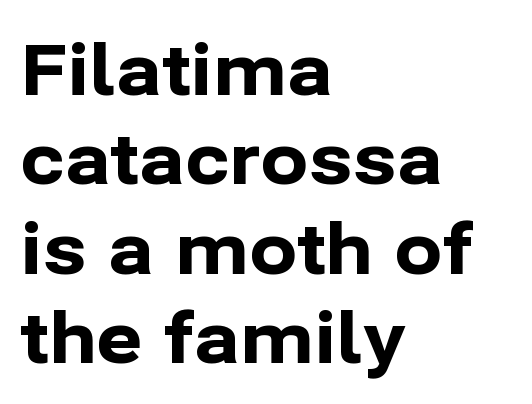
{"serif": "no", "italic": "no", "bold": "yes", "weight": "bold", "width": "normal", "stroke_contrast": "low", "x_height": "medium", "monospaced": "no", "underline": "no", "align": "left", "line_spacing": "normal", "line_spacing_ratio": 1.26, "letter_spacing": "normal", "letter_spacing_em": 0.0, "glyph_px": 71}
